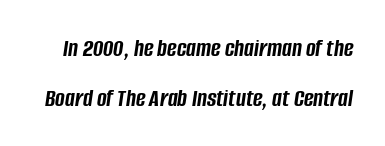
The image shows 26 px bold type, italic (leaning right); set loose line spacing (1.91x), normal letter spacing, not underlined.
